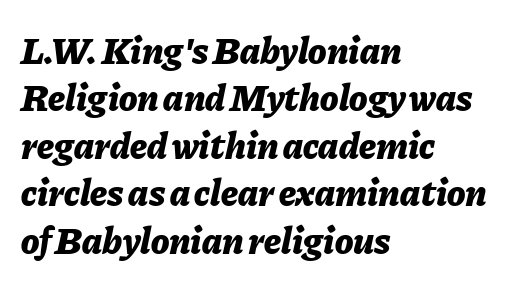
The ragged edge is on the right, which tells us the setting is flush left. Observe the ordinary spacing: letters are neighbours, not strangers. Italic: yes, the glyphs are oblique. Emphasis by weight is at full strength: bold.
